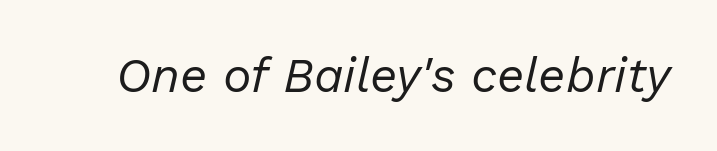
Think of a printed novel: that variable character pitch is what you see here. Does extra space separate the letters? No, they use regular spacing. Think standard paragraph weight, or any step lighter than that. Descender tails drop into unmarked territory.
